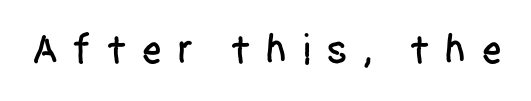
Q: Is the text italic (slanted)? A: No, it is upright.
Q: Is the typeface a serif or a sans-serif typeface? A: Sans-serif.
Q: Is the text underlined? A: No.
Q: Is the spacing between letters normal or unusually wide? A: Unusually wide.
Q: Width (condensed, normal, or wide)? A: Condensed.
Q: Stroke contrast? A: Low.
Q: x-height? A: Large.
Q: Monospaced? A: No.
